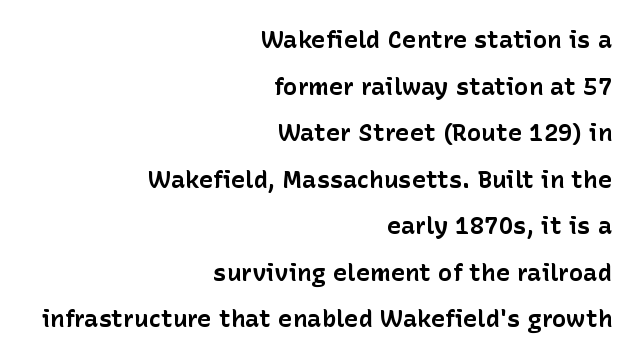
The image shows 24 px bold type, upright; set right-aligned, loose line spacing (1.94x), normal letter spacing, not underlined.
